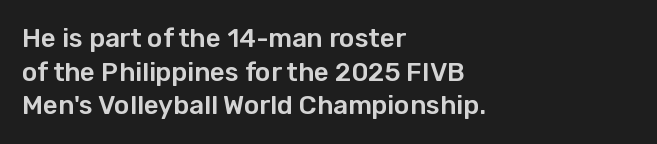
The image shows 26 px text type, upright; set left-aligned, normal line spacing (1.29x), normal letter spacing, not underlined.
